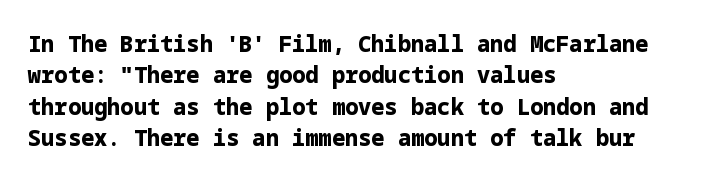
{"italic": "no", "bold": "yes", "underline": "no", "align": "left", "line_spacing": "normal", "line_spacing_ratio": 1.43, "letter_spacing": "normal", "letter_spacing_em": 0.0, "glyph_px": 22}
